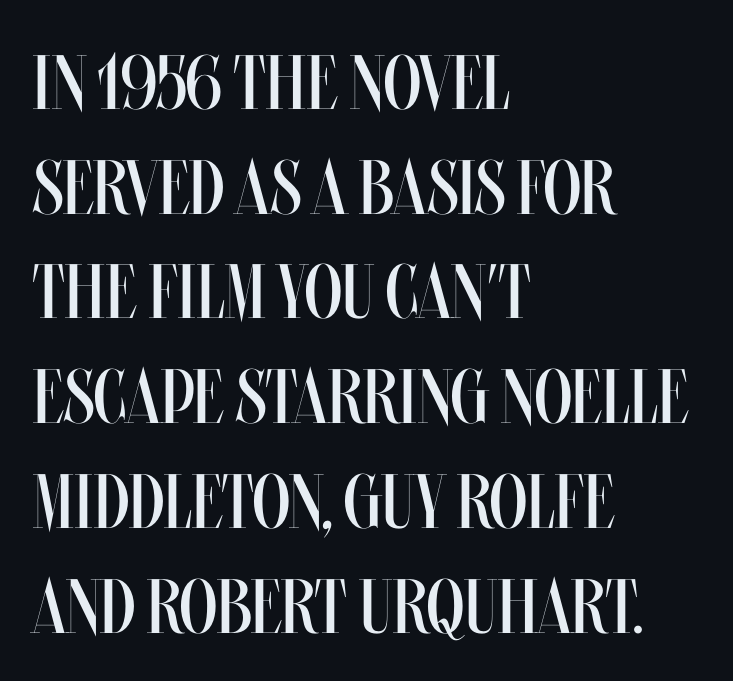
The image shows 77 px regular-weight, condensed type, upright; set left-aligned, normal line spacing (1.36x), normal letter spacing, not underlined; medium stroke contrast and a large x-height.
